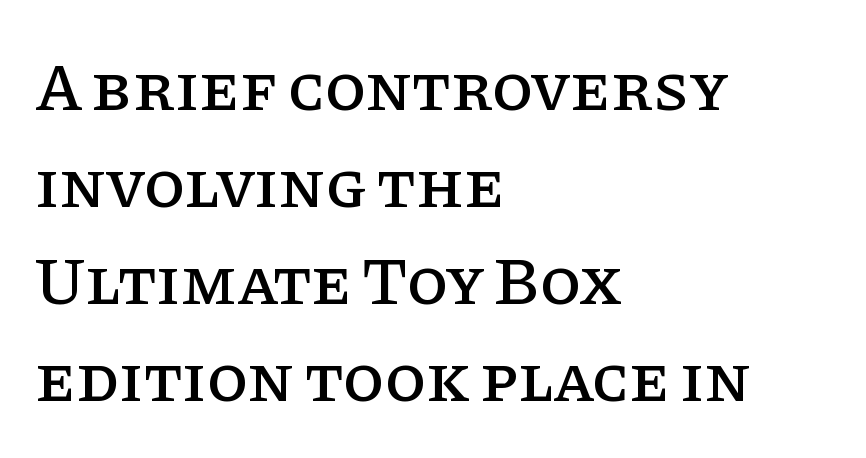
Check the space under the baseline: it is left empty. The rendering shows small feet on the letterforms — a serif design. Vertical spacing — default. Quick note: not italic, upright. Tracking here is standard; glyphs follow each other at the usual distance.
